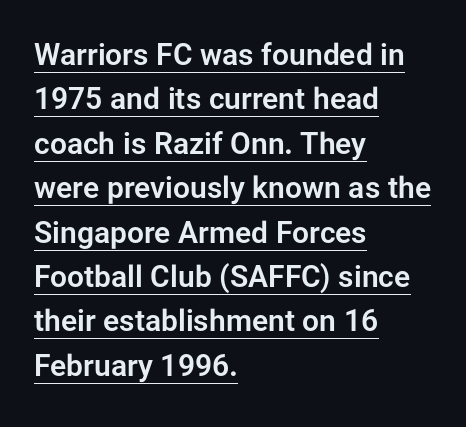
Q: Is the text italic (slanted)? A: No, it is upright.
Q: Is the typeface a serif or a sans-serif typeface? A: Sans-serif.
Q: Is the text underlined? A: Yes.
Q: How is the paragraph aligned? A: Left-aligned.
Q: Is the spacing between letters normal or unusually wide? A: Normal.
Q: Is the spacing between lines tight, normal or loose? A: Normal.
Q: Width (condensed, normal, or wide)? A: Normal.
Q: Stroke contrast? A: Low.
Q: x-height? A: Medium.
Q: Monospaced? A: No.
